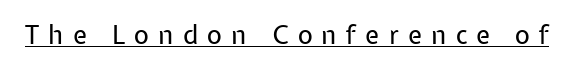
The image shows 26 px text type, upright; set unusually wide letter spacing (+0.35 em), underlined.
